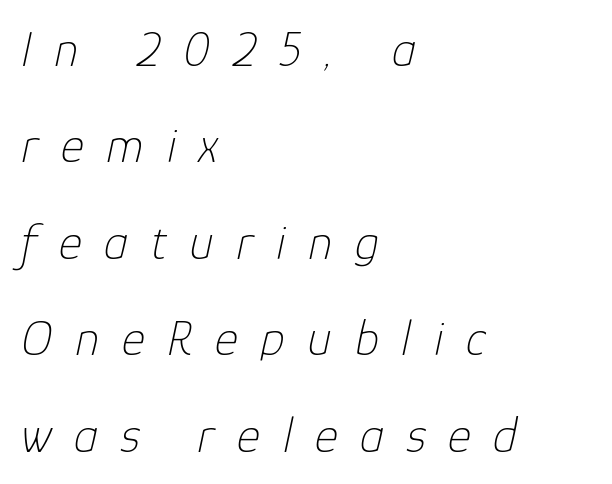
The image shows 50 px thin type, italic (leaning right); set left-aligned, loose line spacing (1.93x), unusually wide letter spacing (+0.45 em), not underlined; low stroke contrast and a medium x-height.
